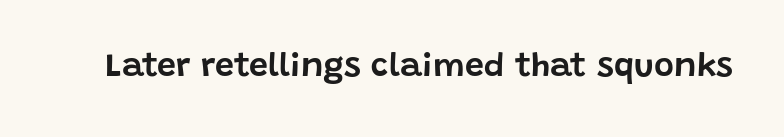
Q: Is the text italic (slanted)? A: No, it is upright.
Q: Is the typeface a serif or a sans-serif typeface? A: Sans-serif.
Q: Is the text underlined? A: No.
Q: Is the spacing between letters normal or unusually wide? A: Normal.
Q: Width (condensed, normal, or wide)? A: Normal.
Q: Stroke contrast? A: Low.
Q: x-height? A: Large.
Q: Monospaced? A: No.
